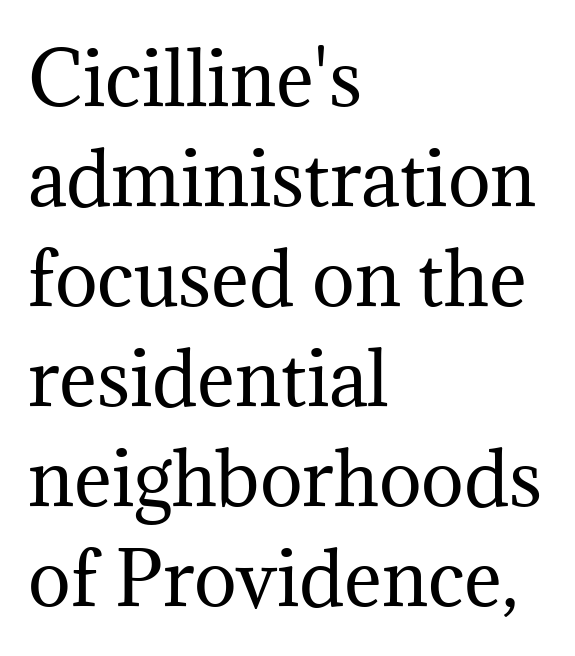
Letter spacing: default. Students, observe: this is what conventionally led text looks like. Regarding serifs, this sample has them. Italic: no, the glyphs are upright roman. No letter is thick-stroked: the sample isn't bold. The letters advance in unequal steps, a hallmark of proportional type.
